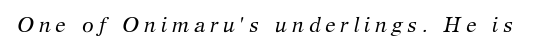
{"italic": "yes", "lean": "right", "slant_degrees": 12, "bold": "no", "underline": "no", "letter_spacing": "wide", "letter_spacing_em": 0.23, "glyph_px": 21}
